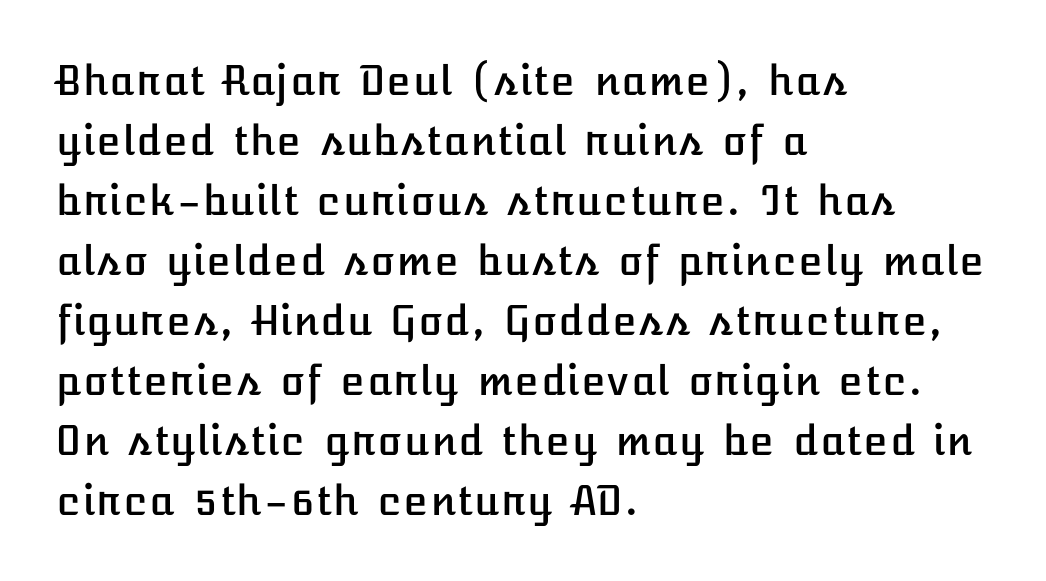
{"italic": "no", "width": "normal", "stroke_contrast": "low", "x_height": "medium", "underline": "no", "align": "left", "line_spacing": "normal", "line_spacing_ratio": 1.5, "letter_spacing": "normal", "letter_spacing_em": 0.0, "glyph_px": 40}
